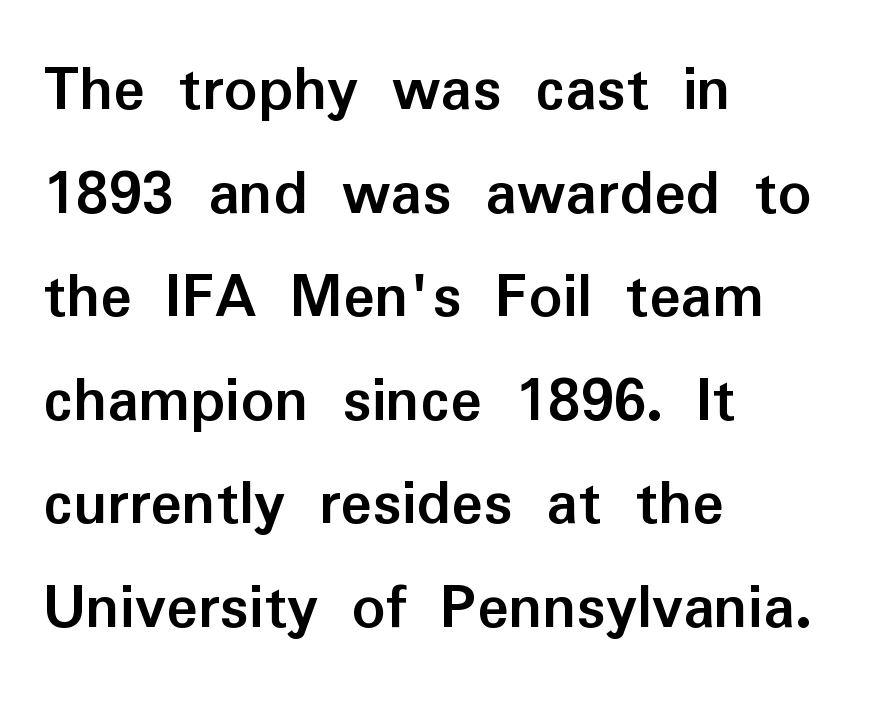
Set as a true bold cut, around the 700 mark. When letters stand straight like this, we call the style roman or upright. Caption: multi-line text, flush left, ragged right. Lines of text with bare space underneath. The leading is moderate, giving the passage an even texture. There is no visible air inserted between adjacent glyphs.
